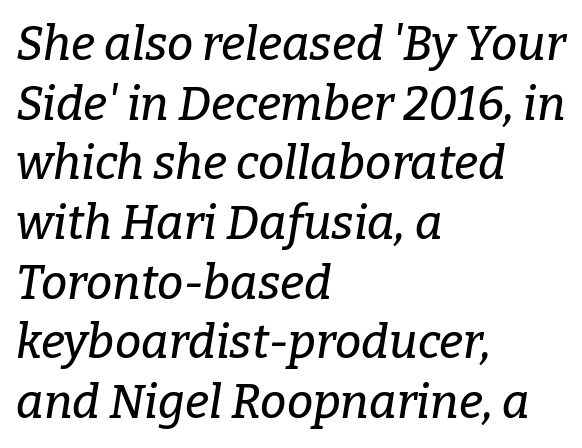
{"serif": "yes", "italic": "yes", "lean": "right", "slant_degrees": 9, "width": "normal", "stroke_contrast": "low", "x_height": "medium", "monospaced": "no", "underline": "no", "align": "left", "line_spacing": "normal", "line_spacing_ratio": 1.27, "letter_spacing": "normal", "letter_spacing_em": 0.0, "glyph_px": 47}
